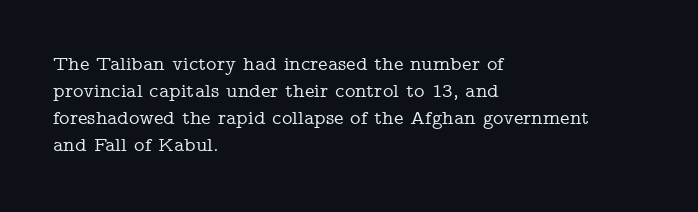
{"italic": "no", "underline": "no", "align": "left", "line_spacing": "normal", "line_spacing_ratio": 1.35, "letter_spacing": "normal", "letter_spacing_em": 0.0, "glyph_px": 20}
